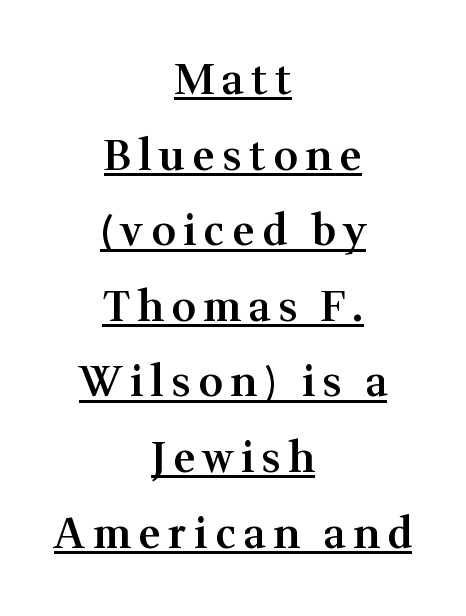
I'd call this a serif setting — the letters wear small feet. Think of a printed novel: that variable character pitch is what you see here. The lines in this sample share a center point and differ in where they start and stop. Caption: semibold face, moderately heavy strokes.
